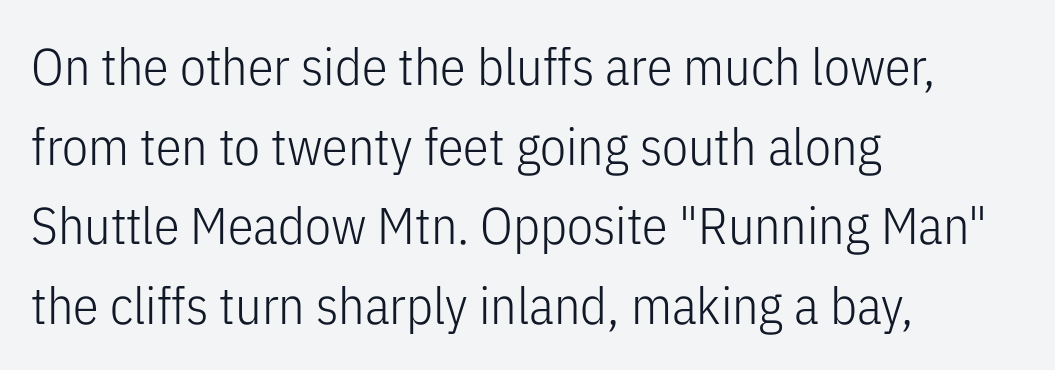
Q: Is the text bold? A: No.
Q: Is the text italic (slanted)? A: No, it is upright.
Q: Is the typeface a serif or a sans-serif typeface? A: Sans-serif.
Q: Is the text underlined? A: No.
Q: How is the paragraph aligned? A: Left-aligned.
Q: Is the spacing between letters normal or unusually wide? A: Normal.
Q: Is the spacing between lines tight, normal or loose? A: Normal.
Q: Width (condensed, normal, or wide)? A: Condensed.
Q: Stroke contrast? A: Low.
Q: x-height? A: Medium.
Q: Monospaced? A: No.
